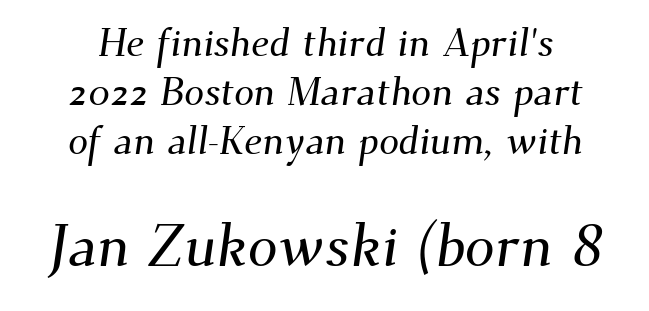
{"serif": "yes", "width": "normal", "stroke_contrast": "medium", "x_height": "small", "monospaced": "no", "underline": "no", "line_spacing_ratio": 1.23, "letter_spacing": "normal", "letter_spacing_em": 0.0, "larger_block": "second", "size_ratio": 1.5, "glyph_px": 60}
